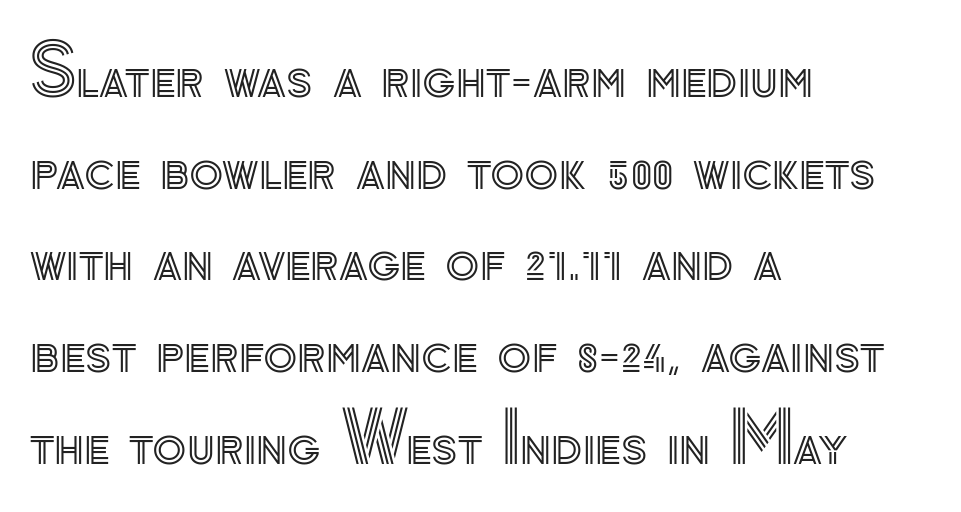
{"italic": "no", "width": "normal", "x_height": "small", "monospaced": "no", "underline": "no", "align": "left", "line_spacing": "normal", "line_spacing_ratio": 1.31, "letter_spacing": "normal", "letter_spacing_em": 0.0, "glyph_px": 70}
